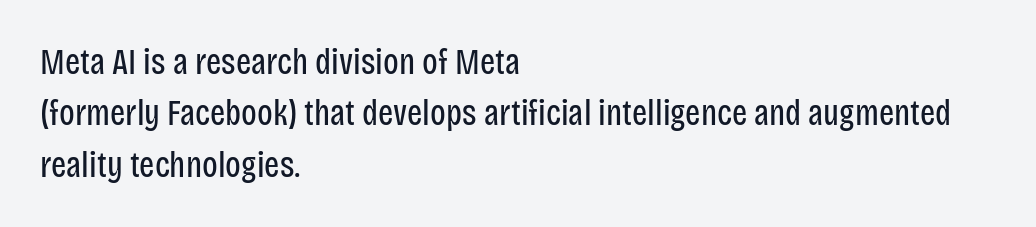
The image shows 36 px regular-weight, condensed sans-serif type, upright; set left-aligned, normal line spacing (1.43x), normal letter spacing, not underlined; low stroke contrast and a large x-height.
